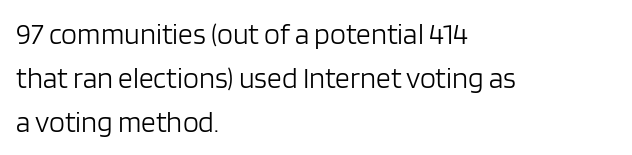
{"serif": "no", "italic": "no", "bold": "no", "weight": "light", "width": "normal", "stroke_contrast": "low", "x_height": "large", "monospaced": "no", "underline": "no", "align": "left", "line_spacing": "normal", "line_spacing_ratio": 1.51, "letter_spacing": "normal", "letter_spacing_em": 0.0, "glyph_px": 29}
